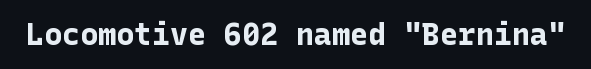
The image shows 30 px bold sans-serif type, upright; set normal letter spacing, not underlined; low stroke contrast and a medium x-height.
